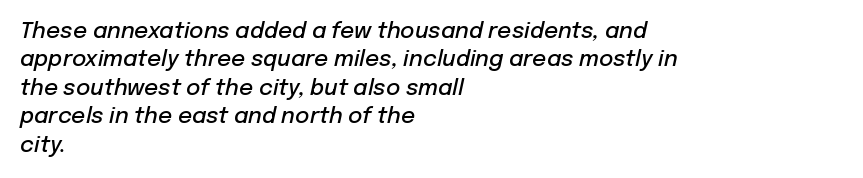
The image shows 22 px text type, italic (leaning right); set left-aligned, normal line spacing (1.29x), normal letter spacing, not underlined.
